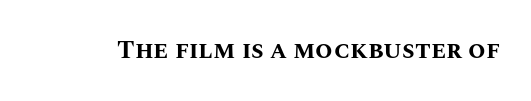
The image shows 25 px bold type, upright; set normal letter spacing, not underlined.
